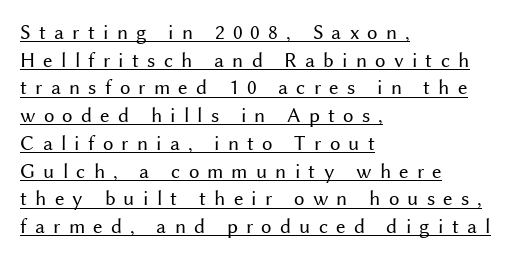
The image shows 21 px text type, upright; set left-aligned, normal line spacing (1.32x), unusually wide letter spacing (+0.39 em), underlined.
